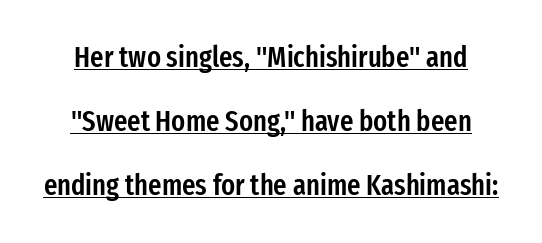
{"serif": "no", "italic": "no", "bold": "semi", "weight": "semibold", "width": "condensed", "stroke_contrast": "low", "x_height": "medium", "monospaced": "no", "underline": "yes", "line_spacing": "loose", "line_spacing_ratio": 2.21, "letter_spacing": "normal", "letter_spacing_em": 0.0, "glyph_px": 29}
